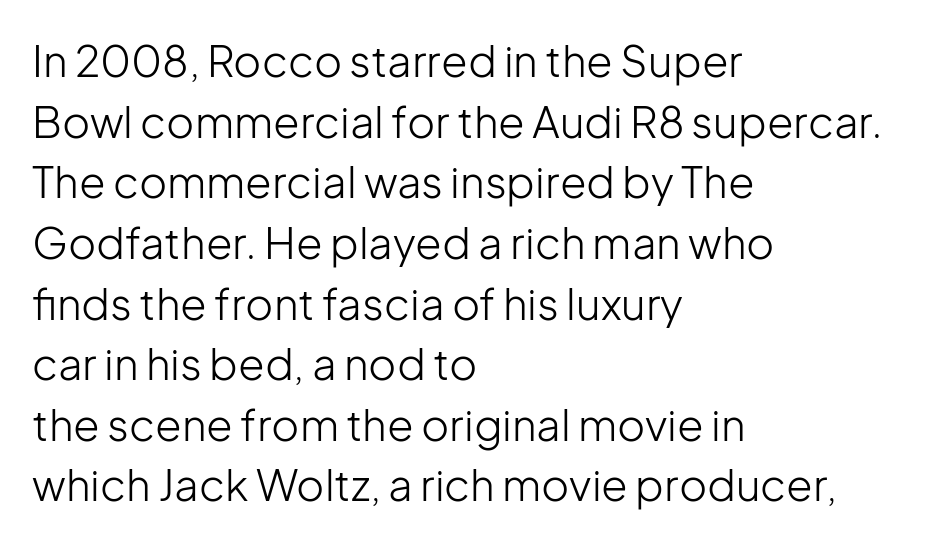
Q: Is the text bold? A: No.
Q: Is the text italic (slanted)? A: No, it is upright.
Q: Is the typeface a serif or a sans-serif typeface? A: Sans-serif.
Q: Is the text underlined? A: No.
Q: How is the paragraph aligned? A: Left-aligned.
Q: Is the spacing between letters normal or unusually wide? A: Normal.
Q: Is the spacing between lines tight, normal or loose? A: Normal.
Q: Width (condensed, normal, or wide)? A: Normal.
Q: Stroke contrast? A: Low.
Q: x-height? A: Medium.
Q: Monospaced? A: No.
